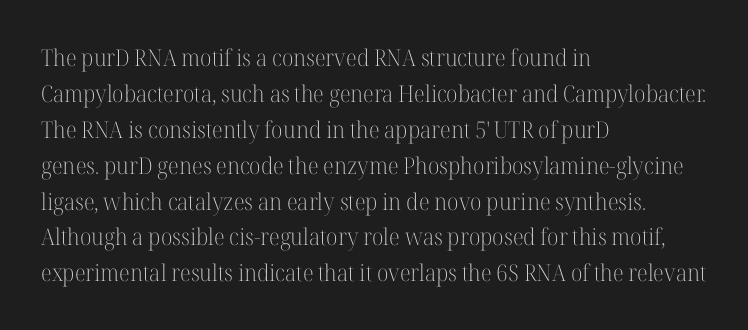
Q: Is the text bold? A: No.
Q: Is the text italic (slanted)? A: No, it is upright.
Q: Is the text underlined? A: No.
Q: How is the paragraph aligned? A: Left-aligned.
Q: Is the spacing between letters normal or unusually wide? A: Normal.
Q: Is the spacing between lines tight, normal or loose? A: Normal.
